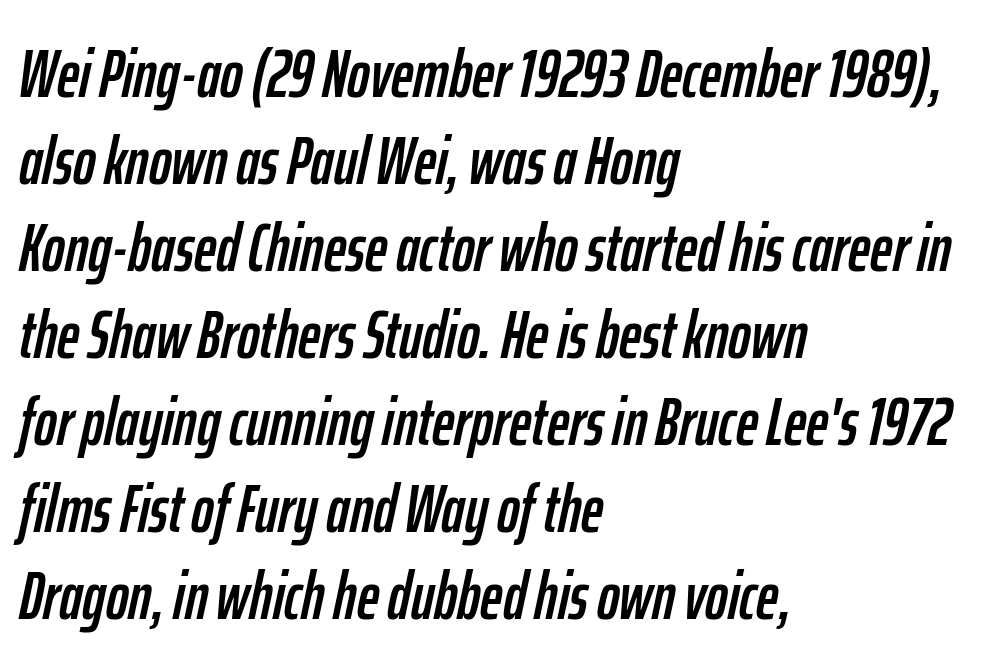
Q: Is the text italic (slanted)? A: Yes, it leans right by about 12 degrees.
Q: Is the text underlined? A: No.
Q: How is the paragraph aligned? A: Left-aligned.
Q: Is the spacing between letters normal or unusually wide? A: Normal.
Q: Is the spacing between lines tight, normal or loose? A: Normal.
Q: Width (condensed, normal, or wide)? A: Condensed.
Q: Stroke contrast? A: Low.
Q: x-height? A: Medium.
Q: Monospaced? A: No.
